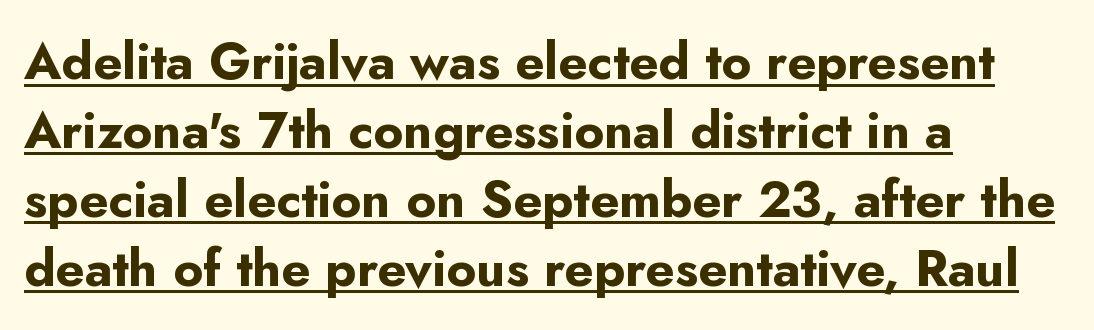
{"serif": "no", "italic": "no", "bold": "yes", "weight": "bold", "width": "normal", "stroke_contrast": "low", "x_height": "small", "monospaced": "no", "underline": "yes", "align": "left", "line_spacing": "normal", "line_spacing_ratio": 1.35, "letter_spacing": "normal", "letter_spacing_em": 0.0, "glyph_px": 51}
